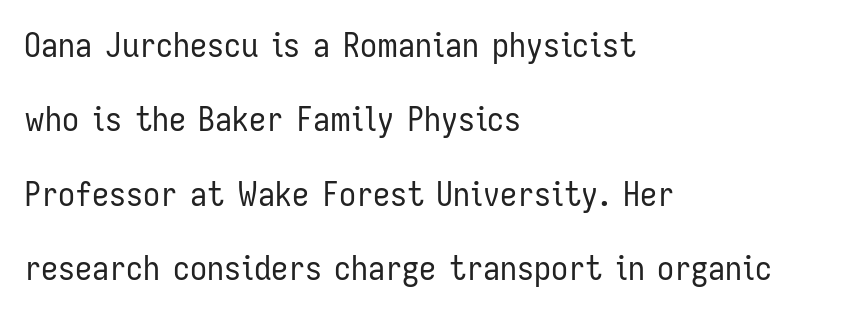
The image shows 34 px regular-weight, condensed sans-serif type, upright; set left-aligned, loose line spacing (2.19x), normal letter spacing, not underlined; low stroke contrast and a medium x-height.
